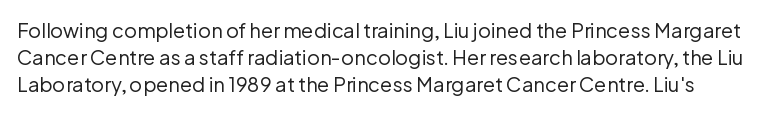
Q: Is the text bold? A: No.
Q: Is the text italic (slanted)? A: No, it is upright.
Q: Is the text underlined? A: No.
Q: Is the spacing between letters normal or unusually wide? A: Normal.
Q: Is the spacing between lines tight, normal or loose? A: Normal.
